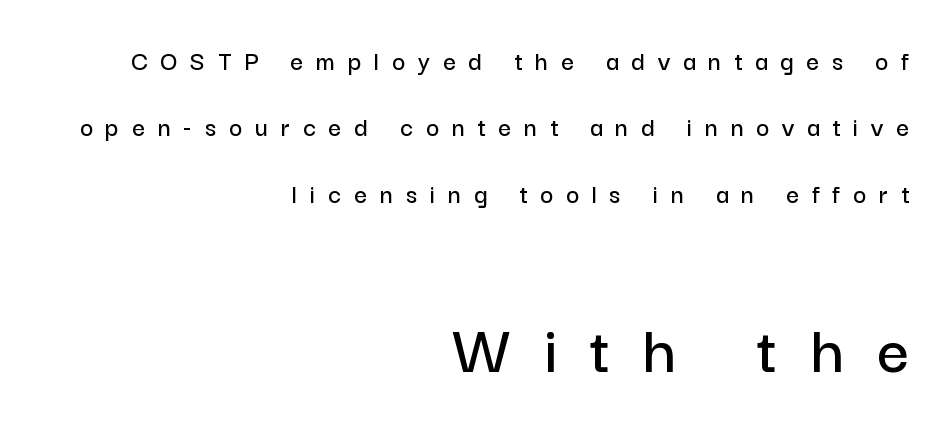
Q: Is the text italic (slanted)? A: No, it is upright.
Q: Is the typeface a serif or a sans-serif typeface? A: Sans-serif.
Q: Is the text underlined? A: No.
Q: How is the paragraph aligned? A: Right-aligned.
Q: Is the spacing between letters normal or unusually wide? A: Unusually wide.
Q: Is the spacing between lines tight, normal or loose? A: Loose.
Q: Which block of text is set in a larger size, the first (top) or the second (bottom)? A: The second (bottom) one.
Q: Width (condensed, normal, or wide)? A: Normal.
Q: Stroke contrast? A: Low.
Q: x-height? A: Medium.
Q: Monospaced? A: No.
